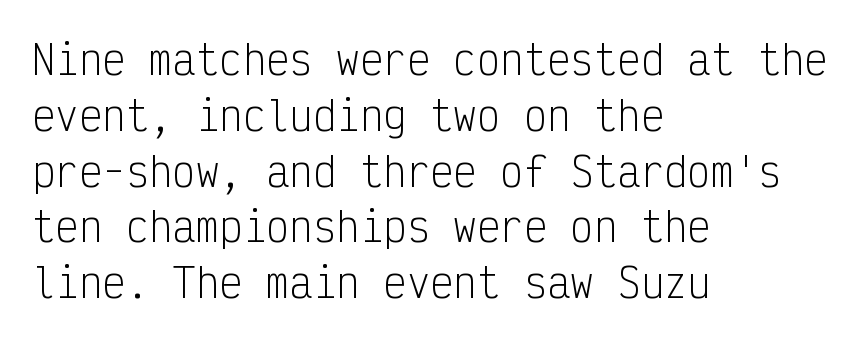
The image shows 39 px light, condensed sans-serif type, upright, monospaced; set left-aligned, normal line spacing (1.43x), normal letter spacing, not underlined; low stroke contrast and a medium x-height.
